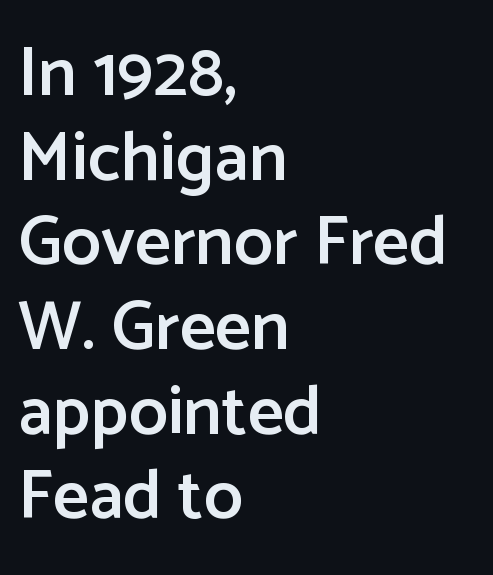
{"serif": "no", "italic": "no", "bold": "semi", "weight": "semibold", "width": "normal", "stroke_contrast": "low", "x_height": "medium", "monospaced": "no", "underline": "no", "align": "left", "line_spacing_ratio": 1.21, "letter_spacing": "normal", "letter_spacing_em": 0.0, "glyph_px": 70}
